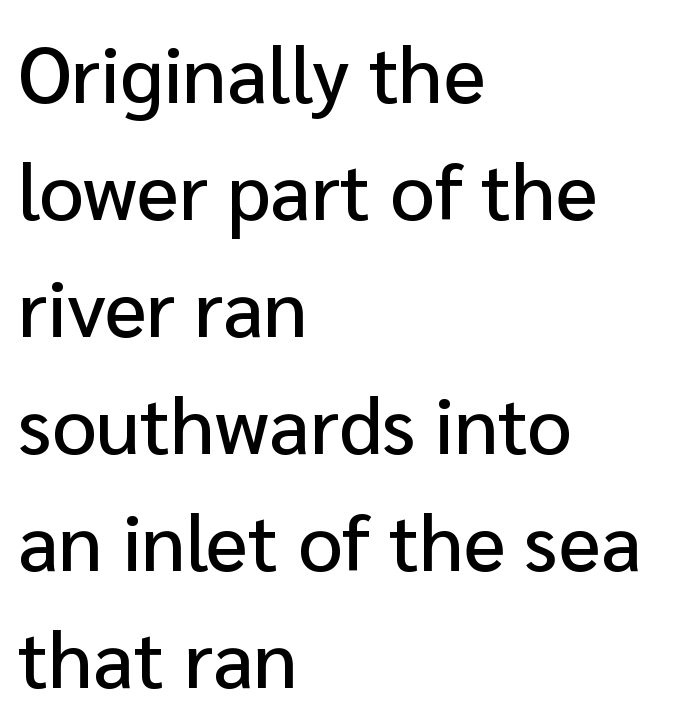
Q: Is the text italic (slanted)? A: No, it is upright.
Q: Is the typeface a serif or a sans-serif typeface? A: Sans-serif.
Q: Is the text underlined? A: No.
Q: How is the paragraph aligned? A: Left-aligned.
Q: Is the spacing between letters normal or unusually wide? A: Normal.
Q: Is the spacing between lines tight, normal or loose? A: Normal.
Q: Width (condensed, normal, or wide)? A: Normal.
Q: Stroke contrast? A: Low.
Q: x-height? A: Medium.
Q: Monospaced? A: No.
